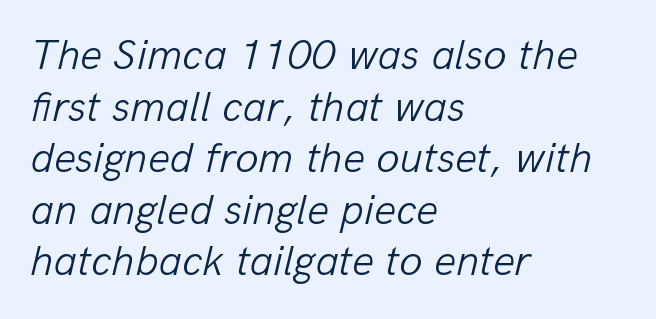
The image shows 43 px light type, italic (leaning right); set left-aligned, line spacing 1.2x, normal letter spacing, not underlined; low stroke contrast and a medium x-height.
